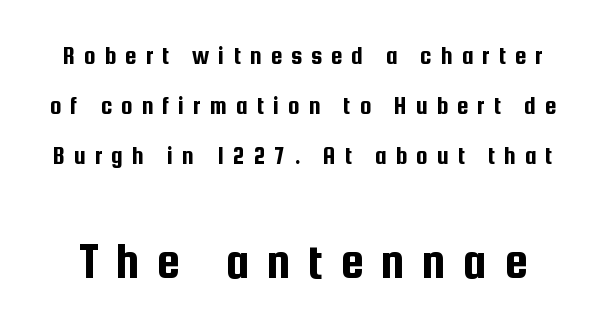
Students, observe: this is what heavily led, spacious text looks like. Check where the strokes stop: nothing finishes them off — pure sans. Is this a fixed-width face? No — the glyphs have proportional, varying widths. Whoever set this made the second block the dominant, larger element. A typesetter would mark this as roman, not italic. How are the letters spaced? Widely, with obvious added tracking.
